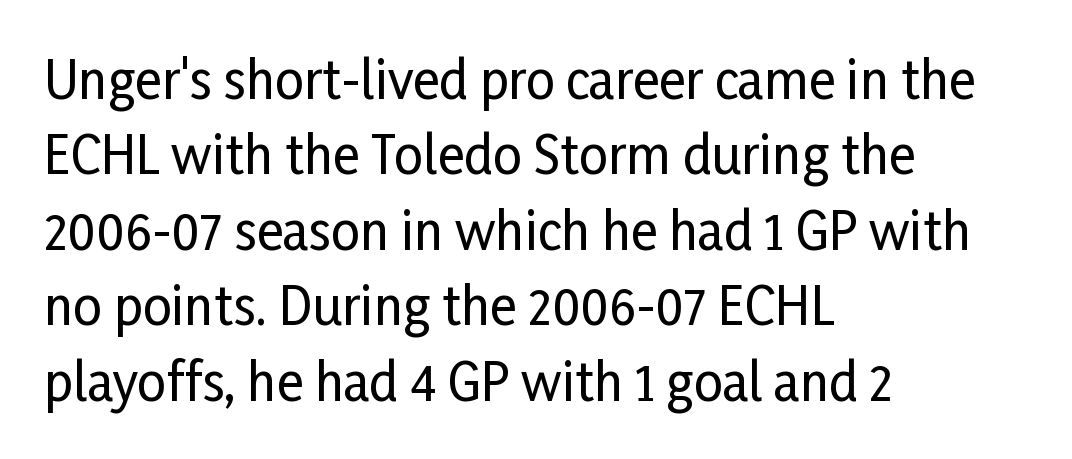
{"serif": "no", "italic": "no", "width": "condensed", "stroke_contrast": "low", "x_height": "medium", "monospaced": "no", "underline": "no", "align": "left", "line_spacing": "normal", "line_spacing_ratio": 1.48, "letter_spacing": "normal", "letter_spacing_em": 0.0, "glyph_px": 51}
